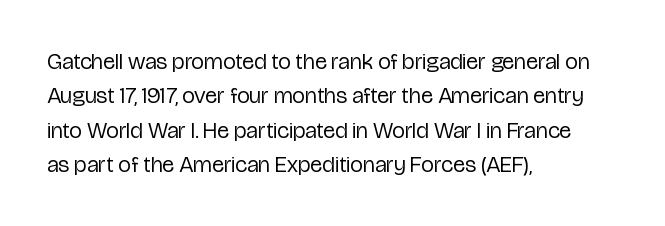
Q: Is the text bold? A: No.
Q: Is the text italic (slanted)? A: No, it is upright.
Q: Is the text underlined? A: No.
Q: How is the paragraph aligned? A: Left-aligned.
Q: Is the spacing between letters normal or unusually wide? A: Normal.
Q: Is the spacing between lines tight, normal or loose? A: Normal.
